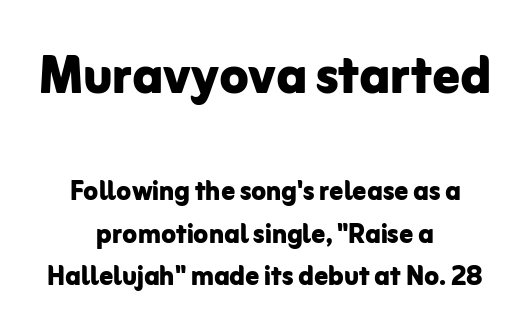
The image shows 67 px bold sans-serif type, upright; set centered, normal line spacing (1.25x), normal letter spacing, not underlined; the first (top) block is 1.97x larger; low stroke contrast and a medium x-height.
